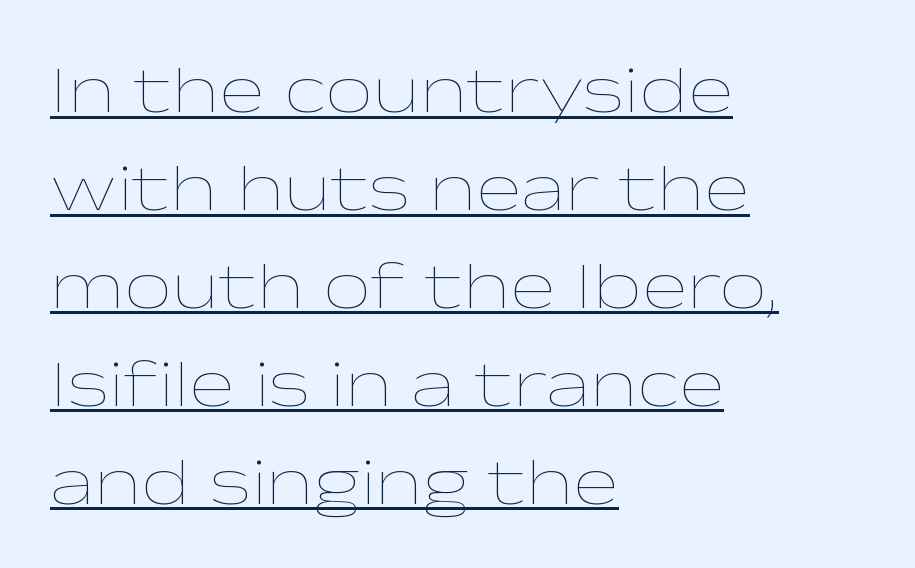
The image shows 68 px thin, wide type, upright; set left-aligned, normal line spacing (1.44x), normal letter spacing, underlined; low stroke contrast and a medium x-height.
